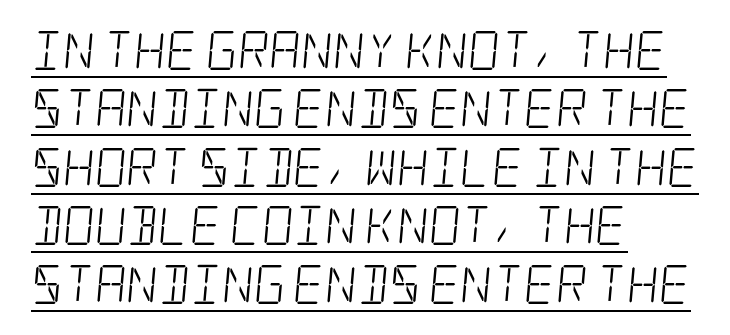
How are the letters spaced? Ordinarily, with no added tracking. Nothing heavy about these letters — not bold at all. A normal amount of white space separates one row of letters from the next. Font category for this specimen: serif.
